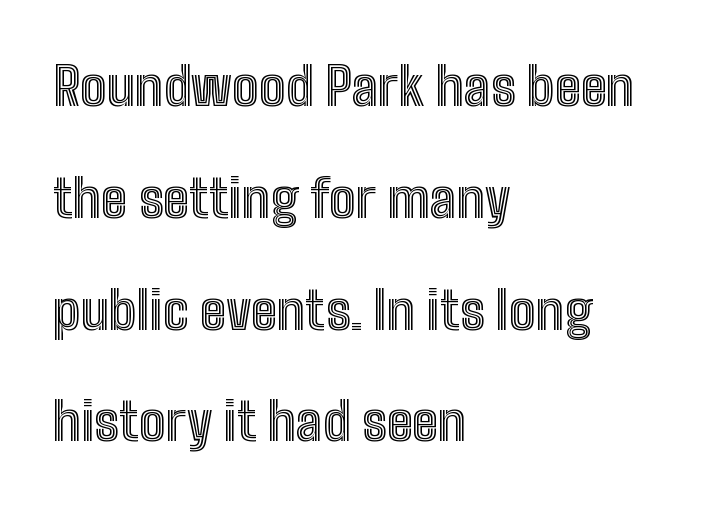
Q: Is the text italic (slanted)? A: No, it is upright.
Q: Is the text underlined? A: No.
Q: How is the paragraph aligned? A: Left-aligned.
Q: Is the spacing between letters normal or unusually wide? A: Normal.
Q: Is the spacing between lines tight, normal or loose? A: Loose.
Q: Width (condensed, normal, or wide)? A: Condensed.
Q: x-height? A: Medium.
Q: Monospaced? A: No.
